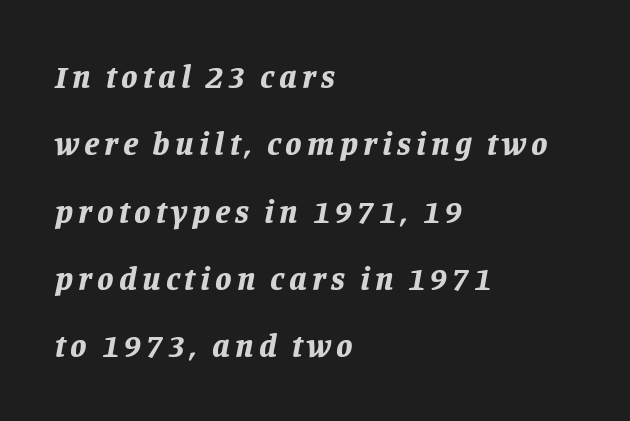
Q: Is the text bold? A: Yes.
Q: Is the text italic (slanted)? A: Yes, it leans right by about 11 degrees.
Q: Is the text underlined? A: No.
Q: How is the paragraph aligned? A: Left-aligned.
Q: Is the spacing between lines tight, normal or loose? A: Loose.
Q: Width (condensed, normal, or wide)? A: Normal.
Q: Stroke contrast? A: Low.
Q: x-height? A: Large.
Q: Monospaced? A: No.
